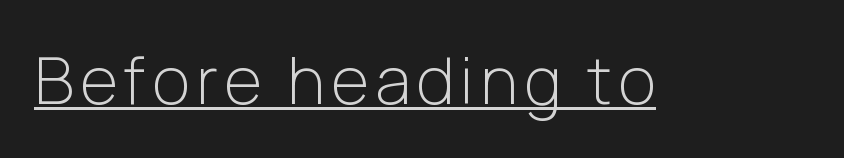
These lines are rendered in a variable-pitch font. No italicization has been applied; the sample stays upright. Ink coverage per letter is moderate at most. Emphasis is given by a line drawn under the lettering. These lines are composed in type without serifs.
